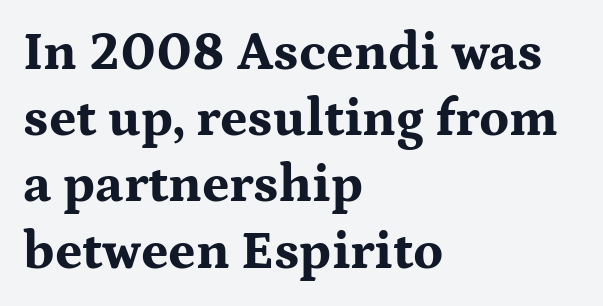
The image shows 53 px bold, wide serif type, upright; set left-aligned, normal line spacing (1.25x), normal letter spacing, not underlined; medium stroke contrast and a medium x-height.
